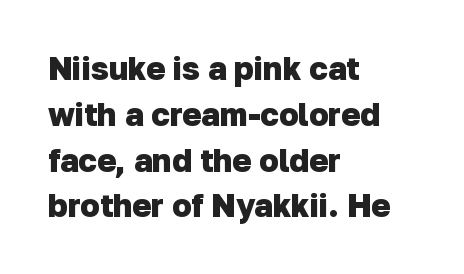
The baseline area is clear. Thick stems and heavy bowls — unmistakably bold. Honestly, the row spacing looks completely unremarkable. Each letter keeps its own natural width here, so spacing adapts to shape. This sample uses a sans-serif face.
